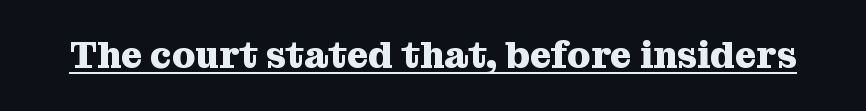
Q: Is the text bold? A: Yes.
Q: Is the text italic (slanted)? A: No, it is upright.
Q: Is the typeface a serif or a sans-serif typeface? A: Serif.
Q: Is the text underlined? A: Yes.
Q: Is the spacing between letters normal or unusually wide? A: Normal.
Q: Width (condensed, normal, or wide)? A: Normal.
Q: Stroke contrast? A: Medium.
Q: x-height? A: Medium.
Q: Monospaced? A: No.
